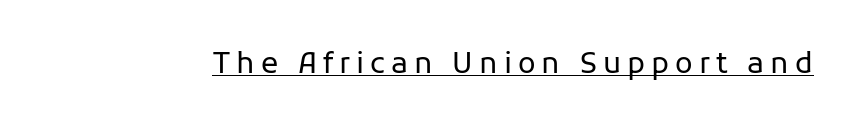
Spacing verdict: proportional, widths tailored to each character. Summary of weight: not heavy and not bold. This sample carries an underscore along the baseline area. Posture: straight, roman, zero tilt. Someone cranked the tracking dial way up on this one.
